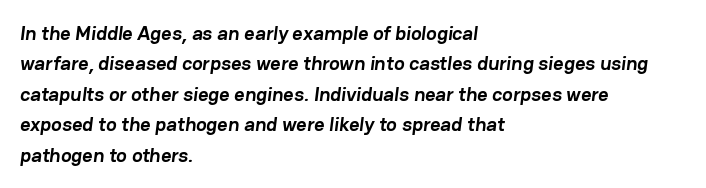
{"bold": "yes", "underline": "no", "align": "left", "line_spacing": "normal", "line_spacing_ratio": 1.52, "letter_spacing": "normal", "letter_spacing_em": 0.0, "glyph_px": 20}
